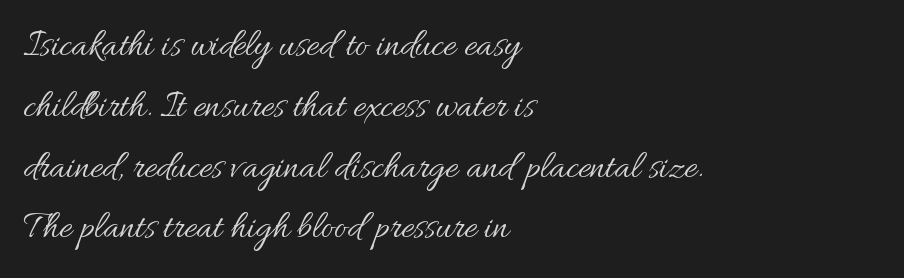
The passage shown is not bold in any degree. Tracking value appears to be zero — textbook default spacing. A bare baseline throughout the passage. The ragged edge is on the right, which tells us the setting is flush left. Proportional: the letters do not fall into vertical columns.
